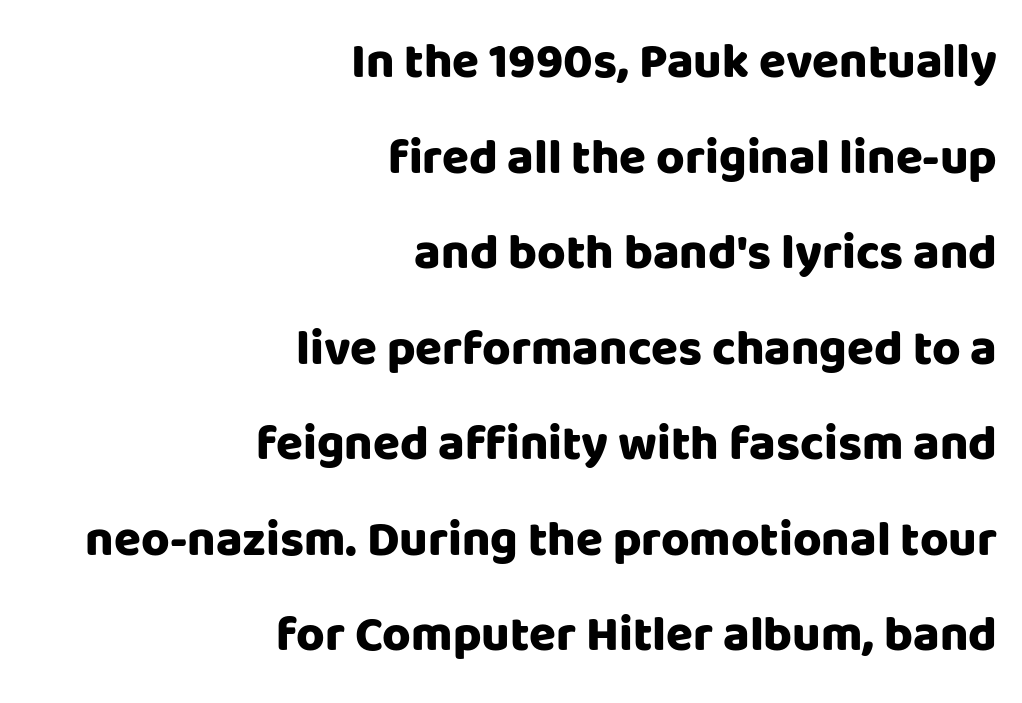
Q: Is the text bold? A: Yes.
Q: Is the text italic (slanted)? A: No, it is upright.
Q: Is the typeface a serif or a sans-serif typeface? A: Sans-serif.
Q: Is the text underlined? A: No.
Q: How is the paragraph aligned? A: Right-aligned.
Q: Is the spacing between letters normal or unusually wide? A: Normal.
Q: Is the spacing between lines tight, normal or loose? A: Loose.
Q: Width (condensed, normal, or wide)? A: Normal.
Q: Stroke contrast? A: Low.
Q: x-height? A: Large.
Q: Monospaced? A: No.
